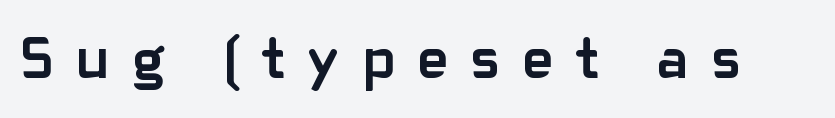
The image shows 58 px semibold sans-serif type, upright; set unusually wide letter spacing (+0.4 em), not underlined; low stroke contrast and a medium x-height.
